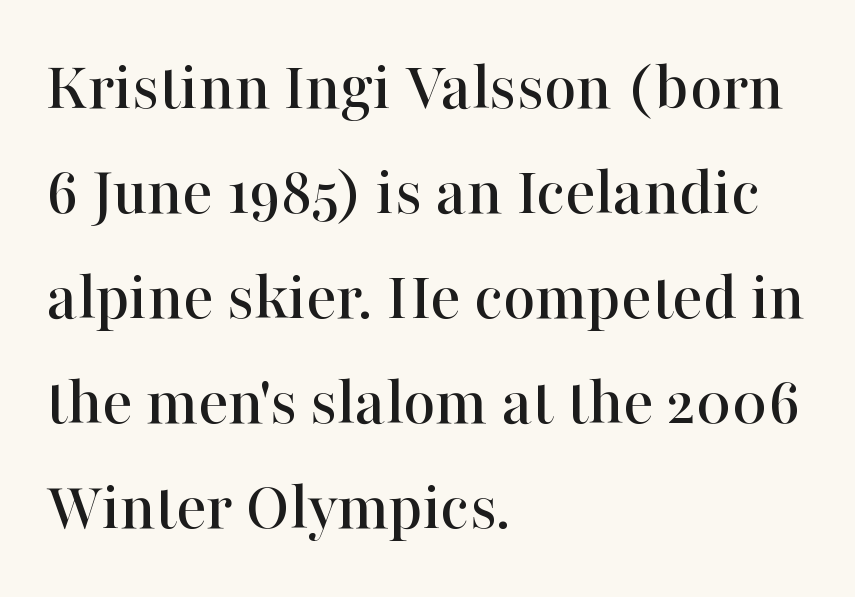
{"serif": "yes", "italic": "no", "width": "normal", "stroke_contrast": "high", "x_height": "medium", "monospaced": "no", "underline": "no", "align": "left", "line_spacing": "normal", "line_spacing_ratio": 1.5, "letter_spacing": "normal", "letter_spacing_em": 0.0, "glyph_px": 70}
